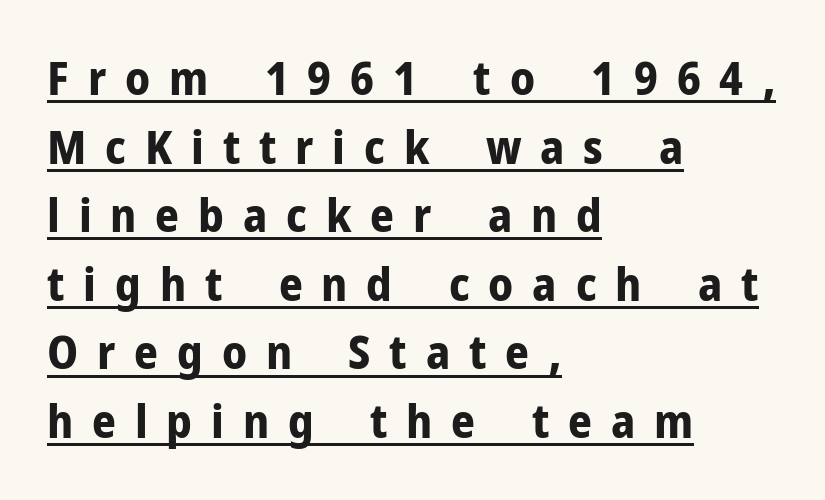
The image shows 47 px bold sans-serif type, upright; set left-aligned, normal line spacing (1.46x), unusually wide letter spacing (+0.4 em), underlined; low stroke contrast and a medium x-height.
